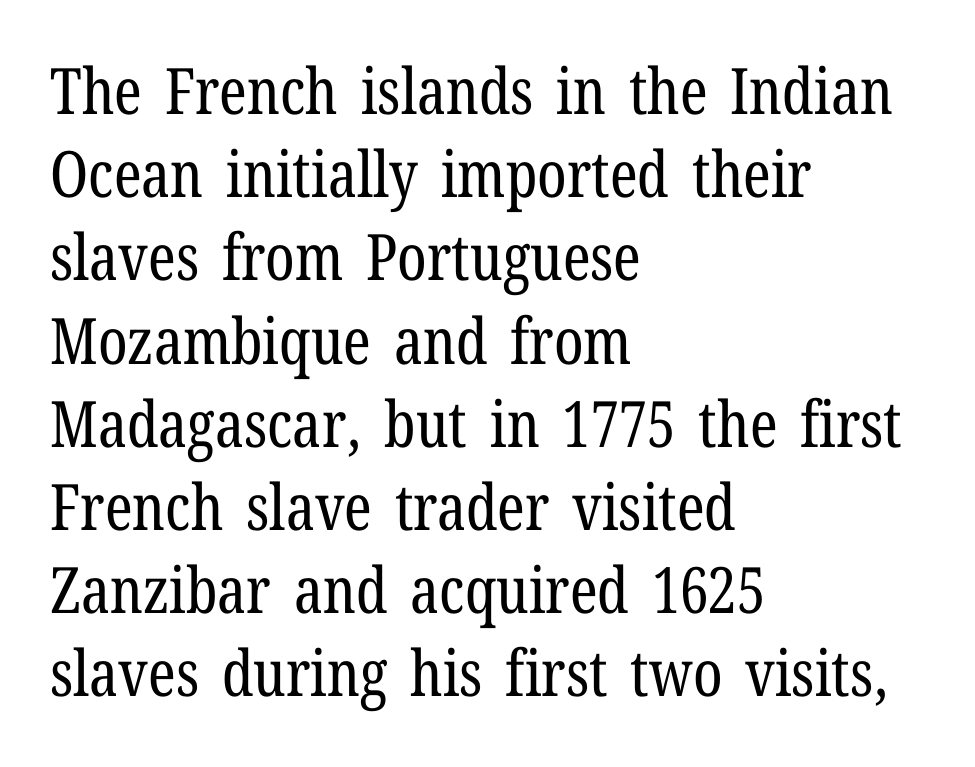
{"serif": "yes", "italic": "no", "bold": "no", "weight": "regular", "width": "condensed", "stroke_contrast": "low", "x_height": "medium", "monospaced": "no", "underline": "no", "align": "left", "line_spacing": "normal", "line_spacing_ratio": 1.3, "letter_spacing": "normal", "letter_spacing_em": 0.0, "glyph_px": 64}
